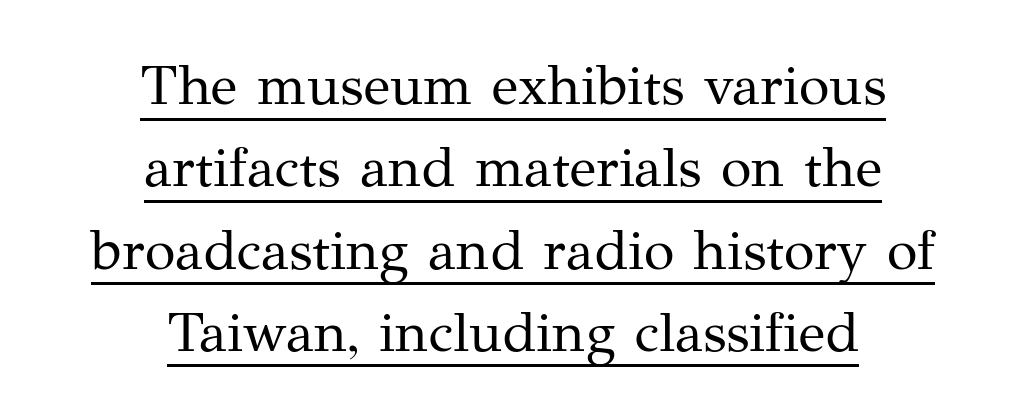
The image shows 56 px regular-weight serif type, upright; set centered, normal line spacing (1.47x), normal letter spacing, underlined; medium stroke contrast and a medium x-height.
